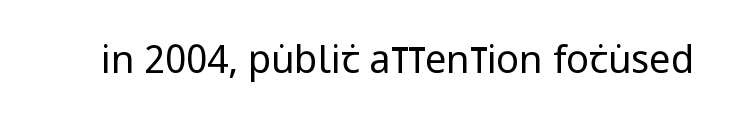
The image shows 38 px regular-weight, condensed sans-serif type, upright; set normal letter spacing, not underlined; low stroke contrast and a large x-height.
